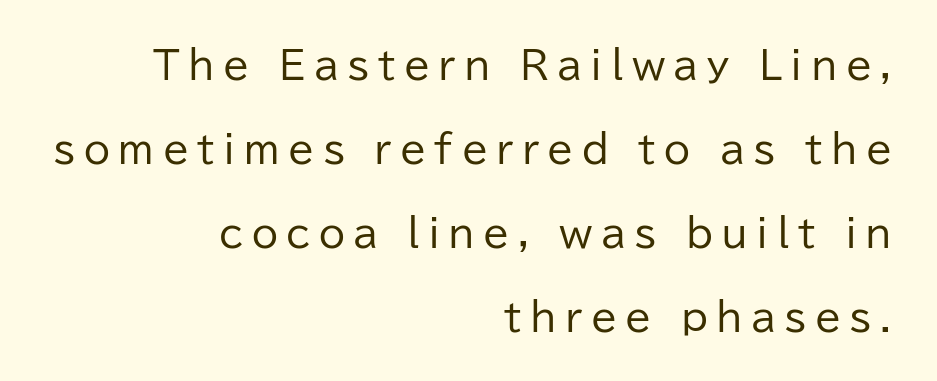
Q: Is the text bold? A: No.
Q: Is the text italic (slanted)? A: No, it is upright.
Q: Is the typeface a serif or a sans-serif typeface? A: Sans-serif.
Q: Is the text underlined? A: No.
Q: How is the paragraph aligned? A: Right-aligned.
Q: Is the spacing between letters normal or unusually wide? A: Unusually wide.
Q: Is the spacing between lines tight, normal or loose? A: Loose.
Q: Width (condensed, normal, or wide)? A: Normal.
Q: Stroke contrast? A: Low.
Q: x-height? A: Medium.
Q: Monospaced? A: No.
